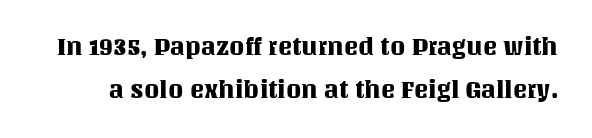
Q: Is the text italic (slanted)? A: No, it is upright.
Q: Is the text underlined? A: No.
Q: Is the spacing between letters normal or unusually wide? A: Normal.
